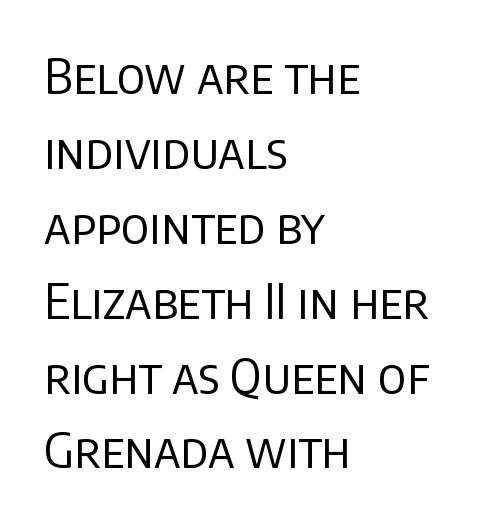
Is there any slant? The stems are plumb. Short and long lines alike share a common starting point at left. Stroke thickness stays within the range of a standard reading face or lighter. Nothing sits at the stroke ends, so this counts as sans-serif. A bare baseline throughout the passage. Look at the tracking — it's just the regular setting, nothing added.
